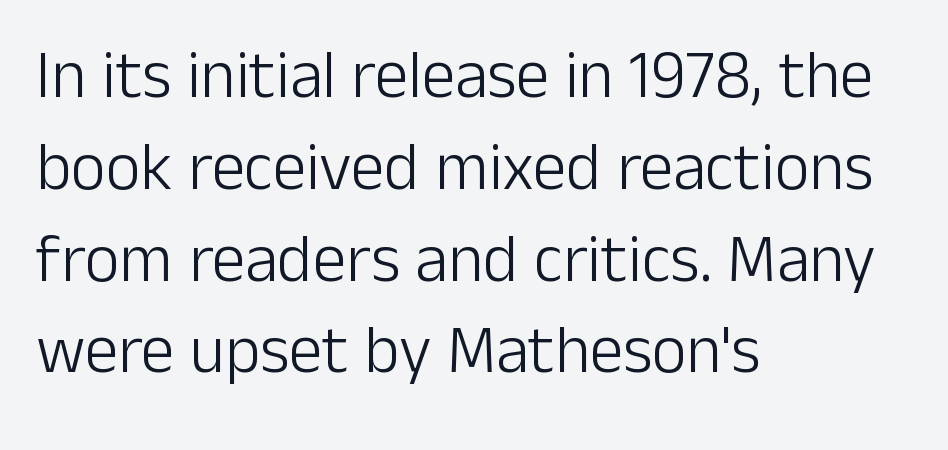
Q: Is the text bold? A: No.
Q: Is the text italic (slanted)? A: No, it is upright.
Q: Is the typeface a serif or a sans-serif typeface? A: Sans-serif.
Q: Is the text underlined? A: No.
Q: How is the paragraph aligned? A: Left-aligned.
Q: Is the spacing between letters normal or unusually wide? A: Normal.
Q: Is the spacing between lines tight, normal or loose? A: Normal.
Q: Width (condensed, normal, or wide)? A: Normal.
Q: Stroke contrast? A: Low.
Q: x-height? A: Medium.
Q: Monospaced? A: No.
